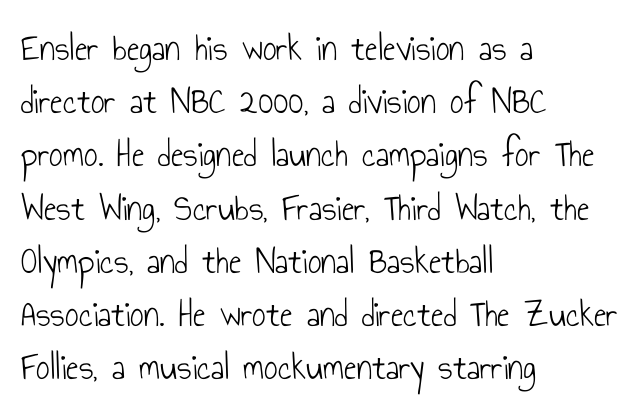
Italic: no, the glyphs are upright roman. The rows are spaced the way most documents space them. Unbolded letterforms with no extra heft. Do the characters align in a grid? No, the font is proportional. A clean baseline with only descenders dipping below it.
